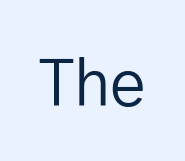
Standard letterfit; no display-style spreading of the glyphs. Nothing sits at the stroke ends, so this counts as sans-serif. Each row of text sits above clean, open space. Weight: not bold — regular or lighter.
